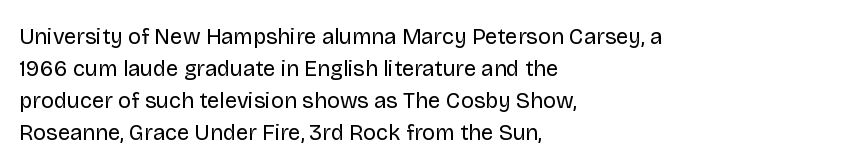
Q: Is the text bold? A: No.
Q: Is the text italic (slanted)? A: No, it is upright.
Q: Is the text underlined? A: No.
Q: How is the paragraph aligned? A: Left-aligned.
Q: Is the spacing between letters normal or unusually wide? A: Normal.
Q: Is the spacing between lines tight, normal or loose? A: Normal.
